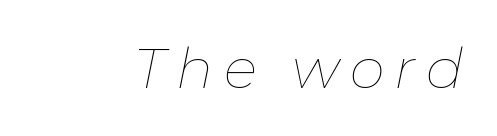
Q: Is the text bold? A: No.
Q: Is the text italic (slanted)? A: Yes, it leans right by about 11 degrees.
Q: Is the text underlined? A: No.
Q: Width (condensed, normal, or wide)? A: Normal.
Q: Stroke contrast? A: Low.
Q: x-height? A: Medium.
Q: Monospaced? A: No.
